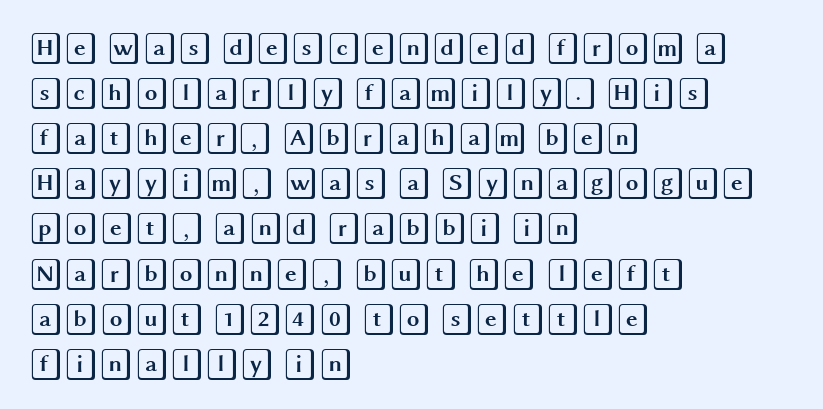
The letters stand upright; this is a roman face. Each line starts at the same left margin while the right side varies. Words appear dense and cohesive because spacing is normal. Just letters on the line, the space beneath them empty. Students, observe: this is what conventionally led text looks like.
